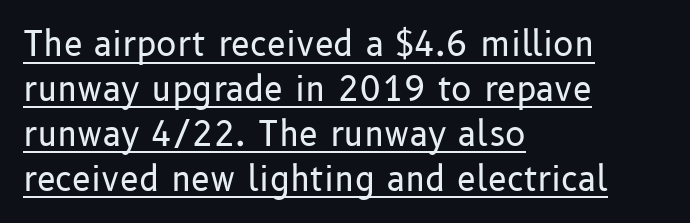
Unlike italic type, these characters show no tilt at all. Think of a printed novel: that variable character pitch is what you see here. Letterform terminals end flat and unadorned throughout the passage. How would I describe the line gaps? Plain and ordinary. Does extra space separate the letters? No, they use regular spacing. Caption: lettering with a line underneath.
